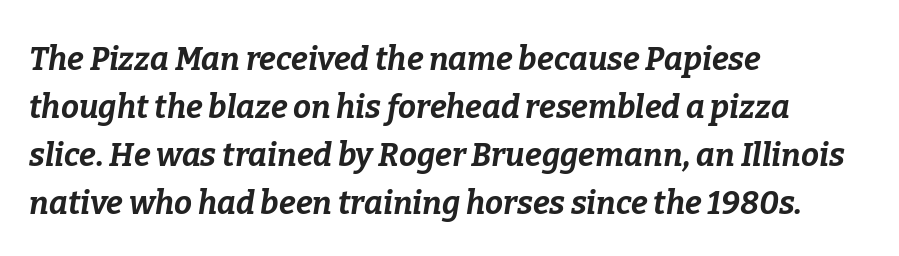
{"italic": "yes", "lean": "right", "slant_degrees": 9, "bold": "yes", "weight": "bold", "width": "normal", "stroke_contrast": "low", "x_height": "medium", "monospaced": "no", "underline": "no", "align": "left", "line_spacing": "normal", "line_spacing_ratio": 1.5, "letter_spacing": "normal", "letter_spacing_em": 0.0, "glyph_px": 32}
